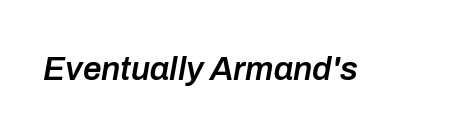
Emphasis by weight is partial: semibold. The gap between lines stays unmarked. The axis of the letterforms is tilted away from vertical. Here the designer chose a conventional face with non-uniform glyph widths. What stands out about the letter spacing? Nothing — it is the standard amount.
